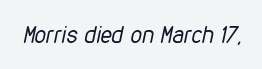
Each stroke keeps to a modest, everyday thickness or less. In terms of posture, this sample is oblique. Honestly, there is no underline to notice here at all. The horizontal fit of the characters is conventional and even.
